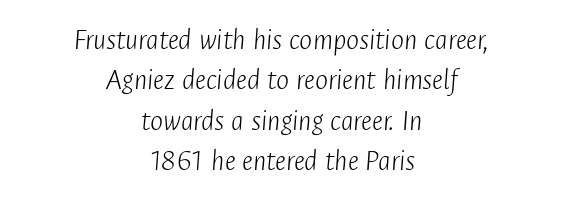
Q: Is the text bold? A: No.
Q: Is the text italic (slanted)? A: Yes, it leans right by about 4 degrees.
Q: Is the text underlined? A: No.
Q: How is the paragraph aligned? A: Centered.
Q: Is the spacing between letters normal or unusually wide? A: Normal.
Q: Is the spacing between lines tight, normal or loose? A: Normal.
Q: Width (condensed, normal, or wide)? A: Condensed.
Q: Stroke contrast? A: Low.
Q: x-height? A: Medium.
Q: Monospaced? A: No.
